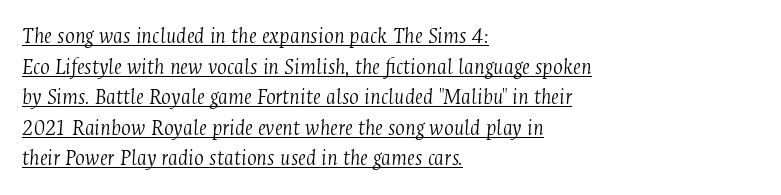
{"italic": "yes", "lean": "right", "slant_degrees": 4, "bold": "no", "underline": "yes", "align": "left", "line_spacing": "normal", "line_spacing_ratio": 1.33, "letter_spacing": "normal", "letter_spacing_em": 0.0, "glyph_px": 23}
